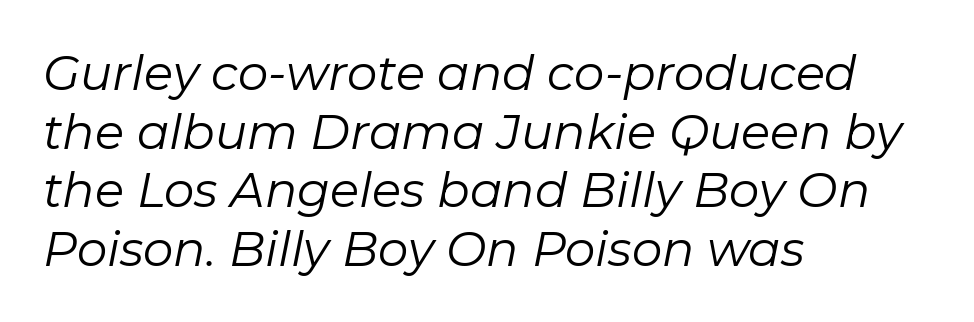
The image shows 48 px regular-weight type, italic (leaning right); set left-aligned, line spacing 1.22x, normal letter spacing, not underlined; low stroke contrast and a medium x-height.
